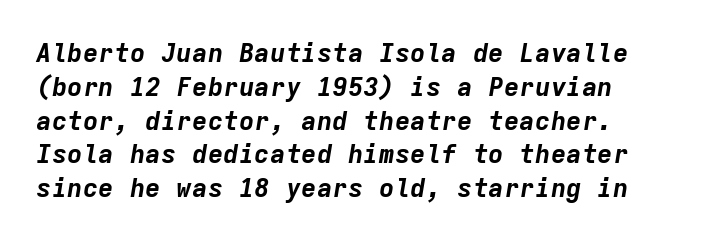
The letters are slanted; this is an italic face. Rule under the text: the space is simply empty. Pretty heavy lettering here — definitely bold. Vertical spacing — default. Letter spacing: default. All the whitespace from short lines collects on the right.
